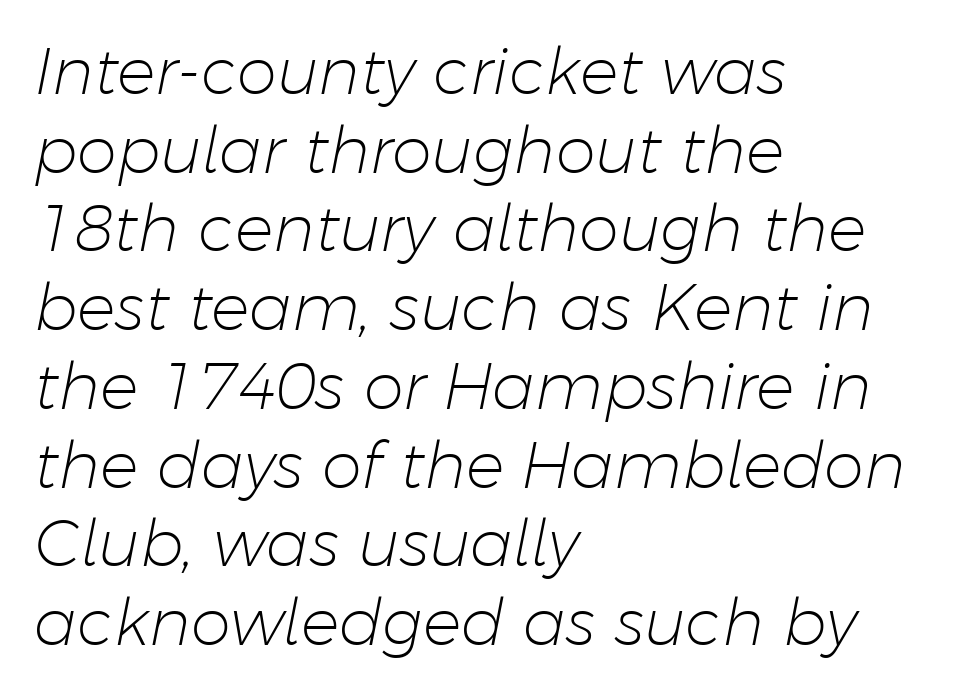
Q: Is the text bold? A: No.
Q: Is the text italic (slanted)? A: Yes, it leans right by about 11 degrees.
Q: Is the text underlined? A: No.
Q: How is the paragraph aligned? A: Left-aligned.
Q: Is the spacing between letters normal or unusually wide? A: Normal.
Q: Width (condensed, normal, or wide)? A: Normal.
Q: Stroke contrast? A: Low.
Q: x-height? A: Medium.
Q: Monospaced? A: No.
